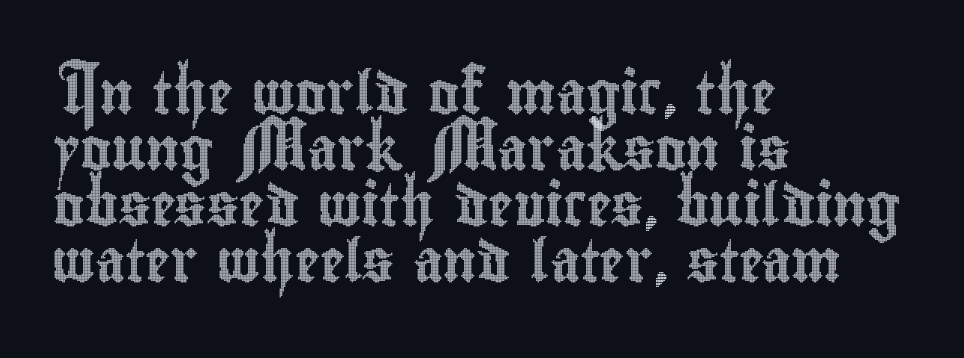
Style check: upright. Each letter keeps its own natural width here, so spacing adapts to shape. Alignment: flush left. Spacing between characters is what you'd get straight out of the box. If you measured baseline to baseline, you'd find a middling distance. Just letters on the line, the space beneath them empty.
